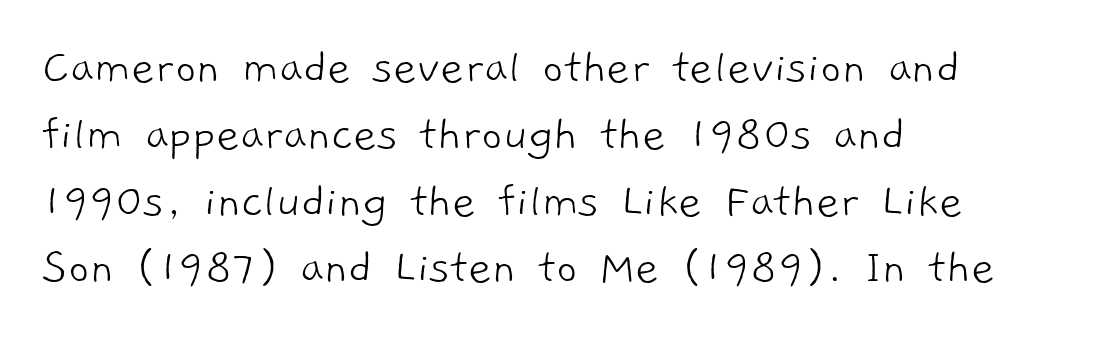
Observe the ordinary spacing: letters are neighbours, not strangers. Examine the stroke ends and you'll find no serifs. Interline gaps are of average width in this sample. Underlining? Definitely not there. Varying glyph widths throughout — classic text-font behaviour. Each line starts at the same left margin while the right side varies.
